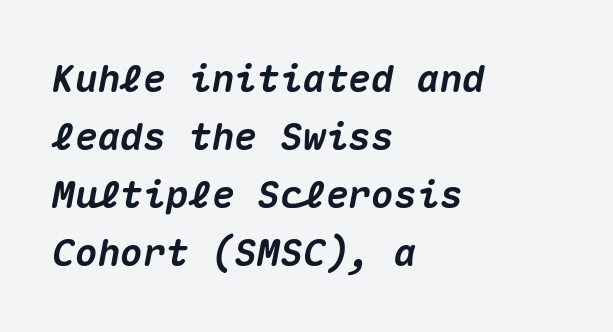
{"italic": "yes", "lean": "right", "slant_degrees": 10, "bold": "yes", "weight": "heavy", "width": "normal", "stroke_contrast": "medium", "x_height": "medium", "monospaced": "yes", "underline": "no", "align": "left", "line_spacing": "normal", "line_spacing_ratio": 1.53, "letter_spacing": "normal", "letter_spacing_em": 0.0, "glyph_px": 38}
